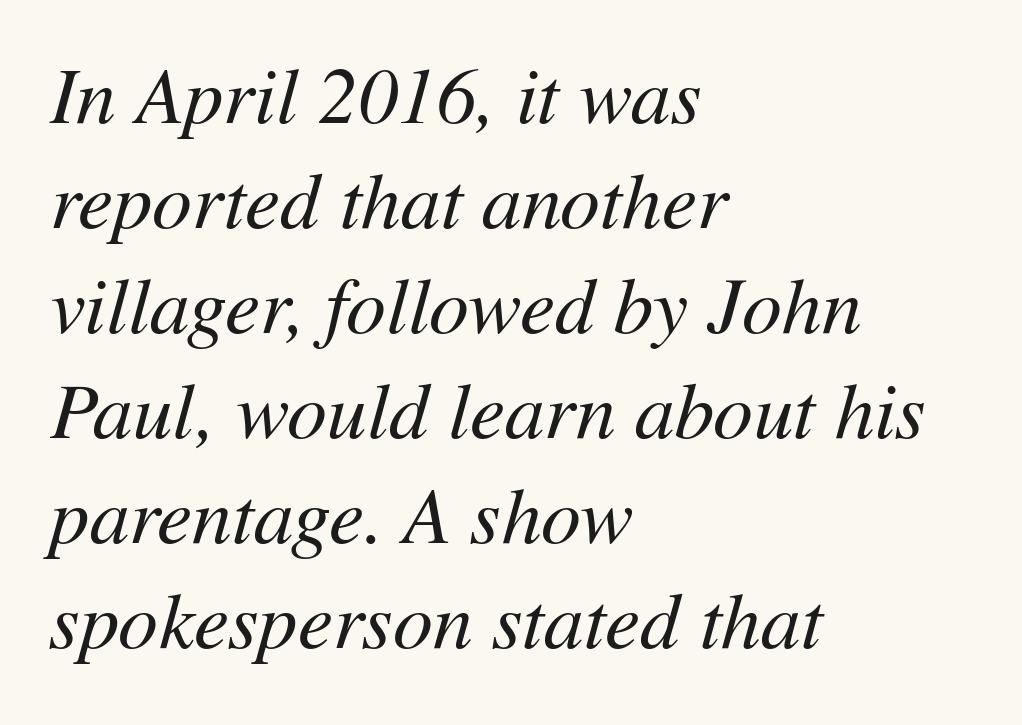
The image shows 79 px regular-weight type, italic (leaning right); set left-aligned, normal line spacing (1.33x), normal letter spacing, not underlined; medium stroke contrast and a medium x-height.
